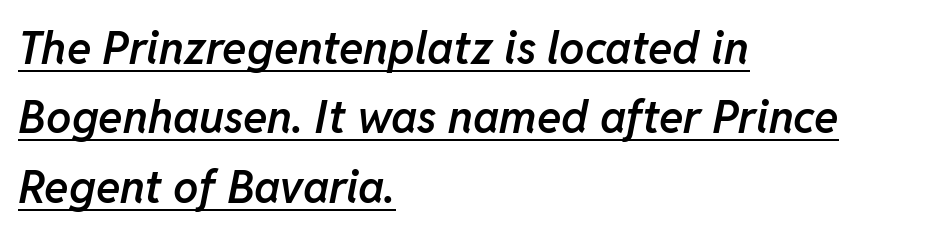
The image shows 45 px semibold type, italic (leaning right); set left-aligned, normal line spacing (1.54x), normal letter spacing, underlined; low stroke contrast and a medium x-height.
